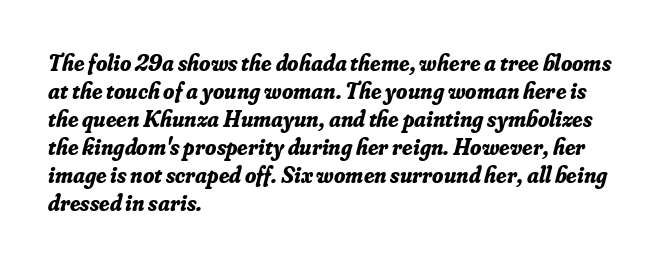
The image shows 23 px bold type, italic (leaning right); set left-aligned, line spacing 1.22x, normal letter spacing, not underlined.
